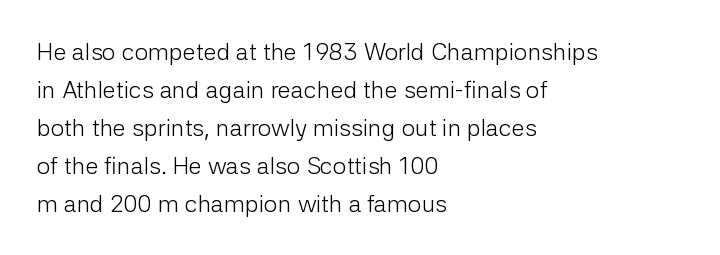
{"italic": "no", "bold": "no", "underline": "no", "align": "left", "line_spacing": "normal", "line_spacing_ratio": 1.58, "letter_spacing": "normal", "letter_spacing_em": 0.0, "glyph_px": 24}
